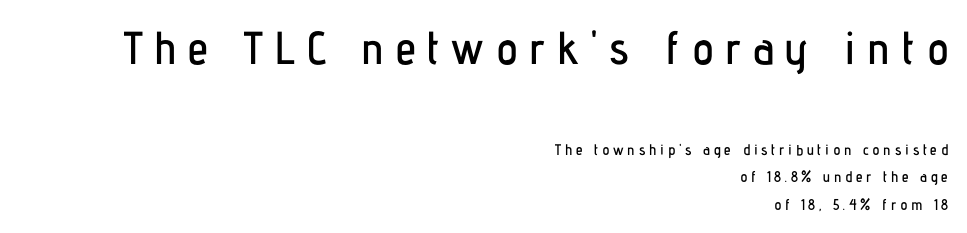
{"serif": "no", "italic": "no", "width": "condensed", "stroke_contrast": "low", "x_height": "medium", "monospaced": "no", "underline": "no", "align": "right", "line_spacing_ratio": 1.83, "letter_spacing": "wide", "letter_spacing_em": 0.25, "larger_block": "first", "size_ratio": 3.07, "glyph_px": 46}
